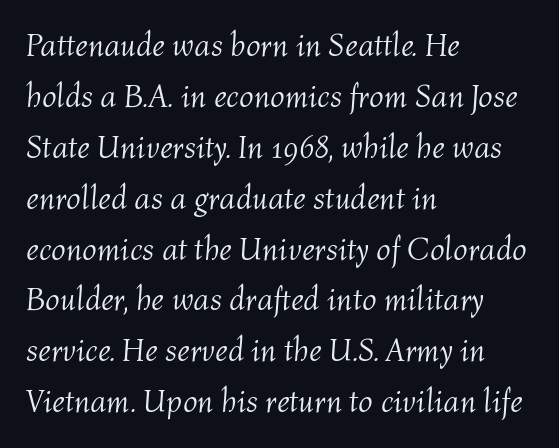
The image shows 32 px light type, italic (leaning right); set left-aligned, normal line spacing (1.59x), normal letter spacing, not underlined; medium stroke contrast and a medium x-height.
